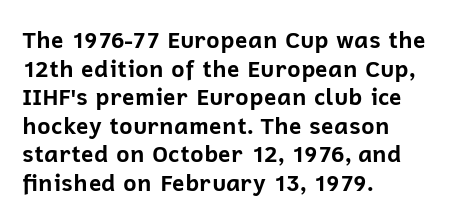
Every character sits straight up, as roman type does. Stroke thickness is high; the sample reads as a true bold. Inter-character spacing is left at the font's built-in metrics. Casual observation: everything's shoved over to the left. The specimen omits any rule beneath the text block's lines.
